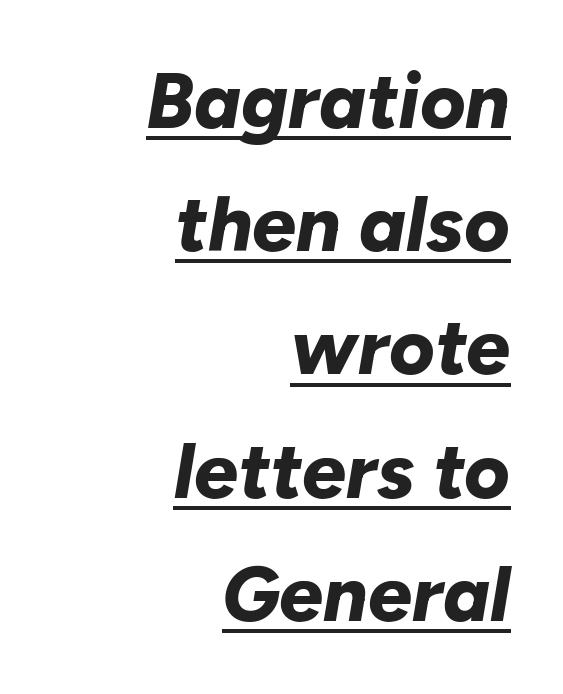
Style check: oblique. Tracking value appears to be zero — textbook default spacing. Set as a true bold cut, around the 700 mark. The rag falls on the left side of this text block. Interline gaps are of average width in this sample. Beneath each row of characters lies a ruled line.
